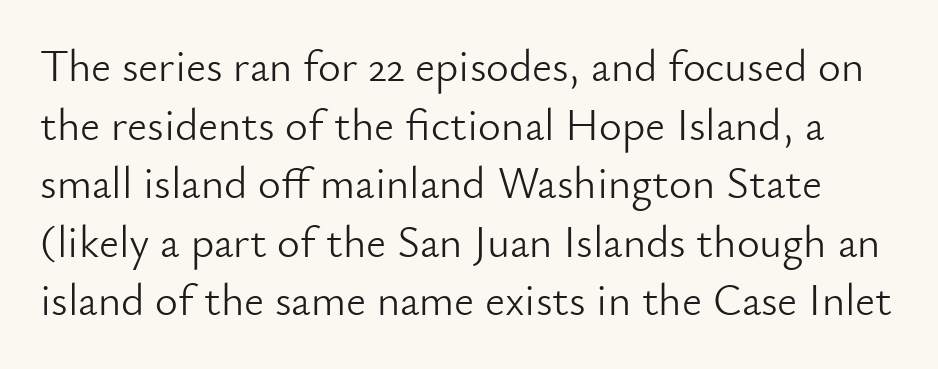
{"serif": "no", "italic": "no", "bold": "no", "weight": "light", "width": "normal", "stroke_contrast": "low", "x_height": "small", "monospaced": "no", "underline": "no", "line_spacing": "normal", "line_spacing_ratio": 1.33, "letter_spacing": "normal", "letter_spacing_em": 0.0, "glyph_px": 44}
